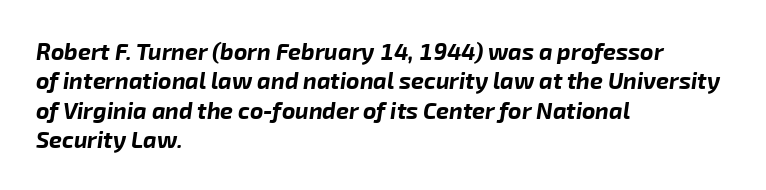
{"italic": "yes", "lean": "right", "slant_degrees": 8, "bold": "yes", "underline": "no", "align": "left", "line_spacing": "normal", "line_spacing_ratio": 1.28, "letter_spacing": "normal", "letter_spacing_em": 0.0, "glyph_px": 23}
